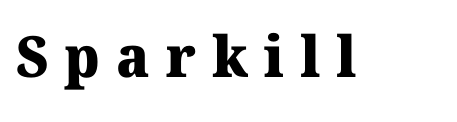
The sample has been set heavy, in full bold. No word sits above an underline. Note the varied advance widths — an 'i' is clearly narrower than an 'm'. Stroke terminals: seriffed. Tracking value appears strongly positive — letters spread wide.
